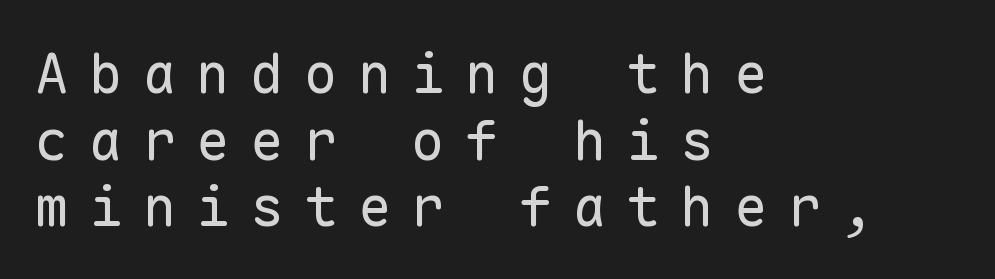
The tracking jumps out immediately: characters are airy and widely separated. Here the designer chose a console-style face with uniform glyph widths. Words float on clear page, feet unadorned. Check where the strokes stop: nothing finishes them off — pure sans.
